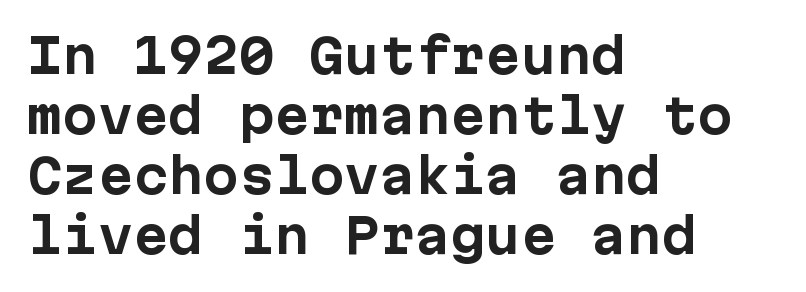
Ordinary non-slanted type is in use. A typesetter would call this monospace, since all characters share one set width. This block has exactly the height ordinary leading produces. Tracking here is standard; glyphs follow each other at the usual distance. Line beginnings align vertically; line endings do not.
